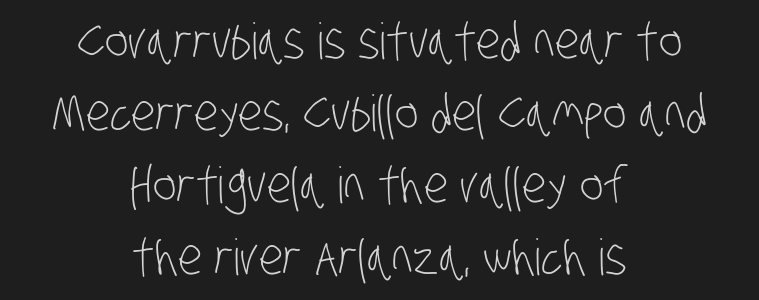
The image shows 50 px light, condensed sans-serif type; set centered, normal line spacing (1.44x), normal letter spacing, not underlined; low stroke contrast and a large x-height.
